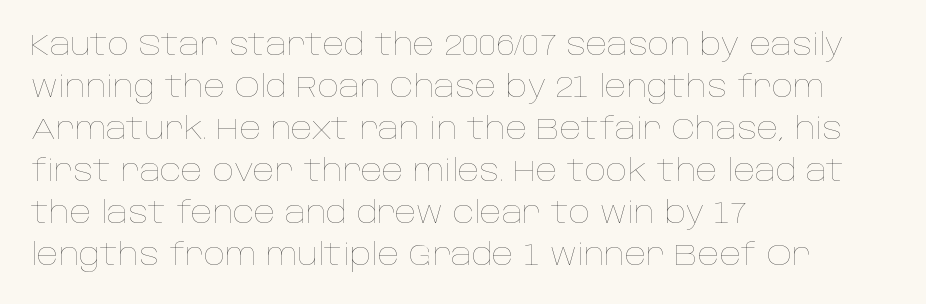
Q: Is the text bold? A: No.
Q: Is the text italic (slanted)? A: No, it is upright.
Q: Is the text underlined? A: No.
Q: How is the paragraph aligned? A: Left-aligned.
Q: Is the spacing between letters normal or unusually wide? A: Normal.
Q: Is the spacing between lines tight, normal or loose? A: Normal.
Q: Width (condensed, normal, or wide)? A: Normal.
Q: Stroke contrast? A: Low.
Q: x-height? A: Large.
Q: Monospaced? A: No.
